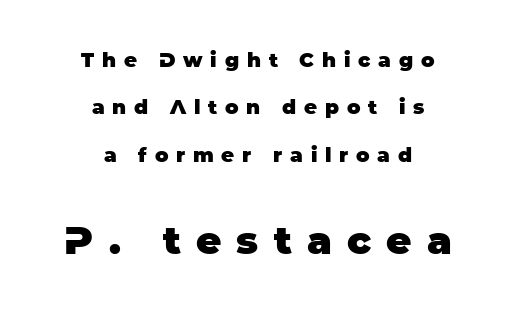
The image shows 39 px heavy sans-serif type, upright; set centered, loose line spacing (2.37x), unusually wide letter spacing (+0.39 em), not underlined; the second (bottom) block is 1.95x larger; low stroke contrast and a large x-height.
